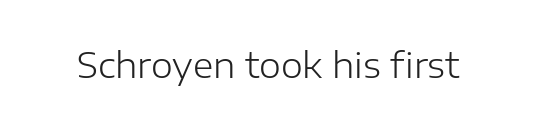
A typesetter would label this face a sans. A roman cut, with each character standing at attention. Type without underlining. Proportional: the letters do not fall into vertical columns. The characters are drawn with everyday or finer stroke widths.
